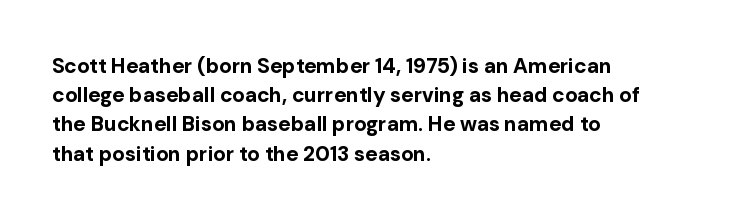
Q: Is the text bold? A: Yes.
Q: Is the text italic (slanted)? A: No, it is upright.
Q: Is the text underlined? A: No.
Q: How is the paragraph aligned? A: Left-aligned.
Q: Is the spacing between letters normal or unusually wide? A: Normal.
Q: Is the spacing between lines tight, normal or loose? A: Normal.
